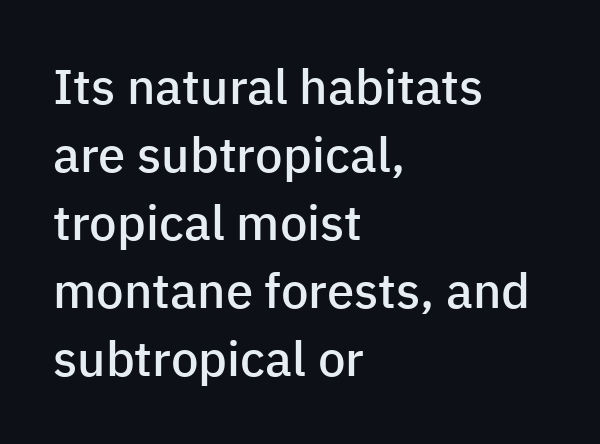
The image shows 49 px semibold sans-serif type, upright; set left-aligned, normal line spacing (1.39x), normal letter spacing, not underlined; low stroke contrast and a medium x-height.
